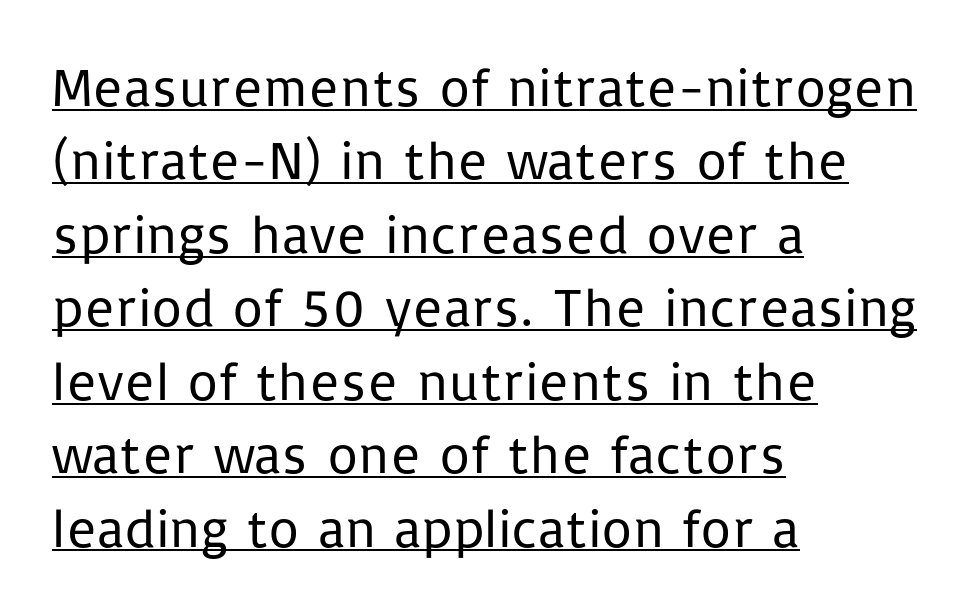
If you measured baseline to baseline, you'd find a middling distance. Ascenders rise straight up at ninety degrees. The typeface chosen for these lines omits serifs. Alignment: flush left. Varying glyph widths throughout — classic text-font behaviour.
